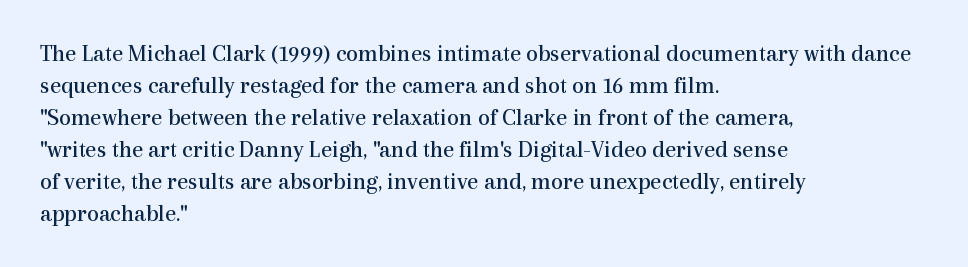
Q: Is the text bold? A: No.
Q: Is the text italic (slanted)? A: No, it is upright.
Q: Is the text underlined? A: No.
Q: How is the paragraph aligned? A: Left-aligned.
Q: Is the spacing between letters normal or unusually wide? A: Normal.
Q: Is the spacing between lines tight, normal or loose? A: Normal.
